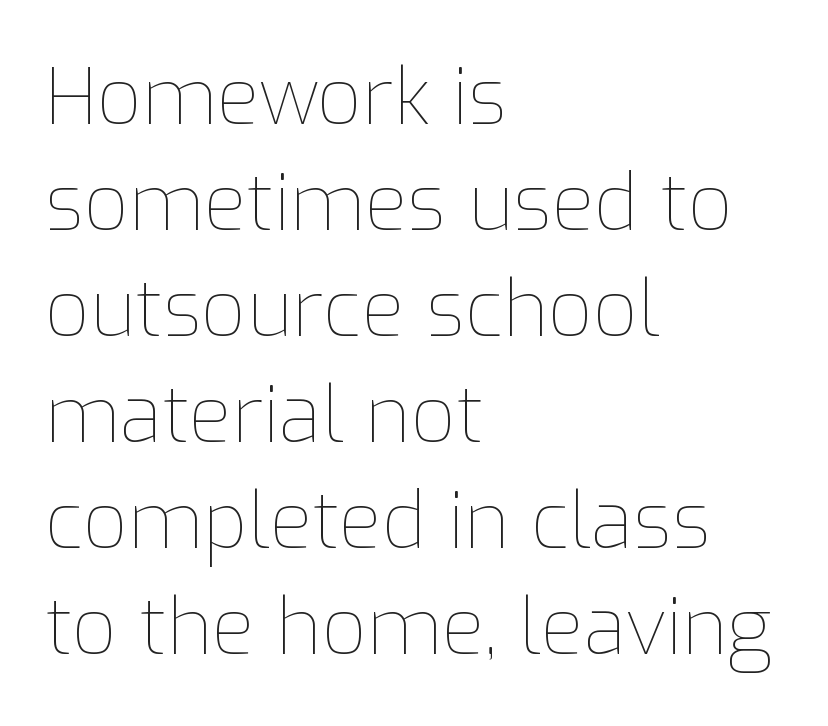
Q: Is the text bold? A: No.
Q: Is the text italic (slanted)? A: No, it is upright.
Q: Is the text underlined? A: No.
Q: How is the paragraph aligned? A: Left-aligned.
Q: Is the spacing between letters normal or unusually wide? A: Normal.
Q: Is the spacing between lines tight, normal or loose? A: Normal.
Q: Width (condensed, normal, or wide)? A: Normal.
Q: Stroke contrast? A: Low.
Q: x-height? A: Medium.
Q: Monospaced? A: No.
